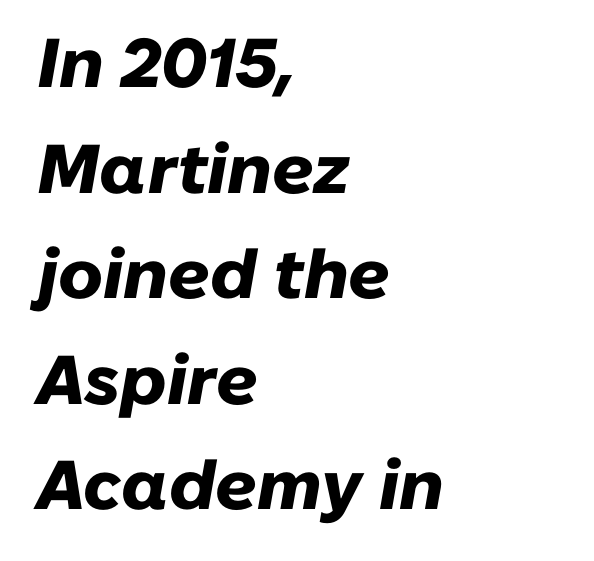
The glyphs look as if they've been sheared to an angle. Is this a fixed-width face? No — the glyphs have proportional, varying widths. Bold? Absolutely — the strokes are thick and heavy. Normally led — the rows are evenly, conventionally spaced. A classic flush-left, rag-right setting is used for this passage. The glyphs are unaccompanied by any horizontal stroke below them.
